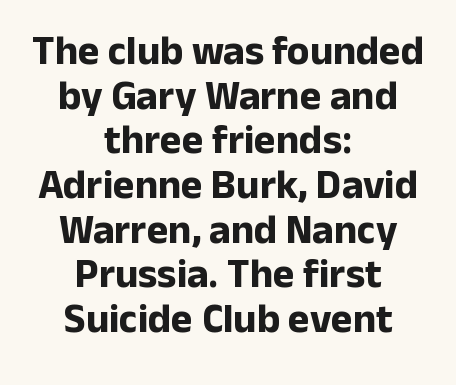
{"serif": "no", "italic": "no", "bold": "yes", "weight": "bold", "width": "normal", "stroke_contrast": "low", "x_height": "medium", "monospaced": "no", "underline": "no", "align": "center", "line_spacing": "tight", "line_spacing_ratio": 1.09, "letter_spacing": "normal", "letter_spacing_em": 0.0, "glyph_px": 41}
